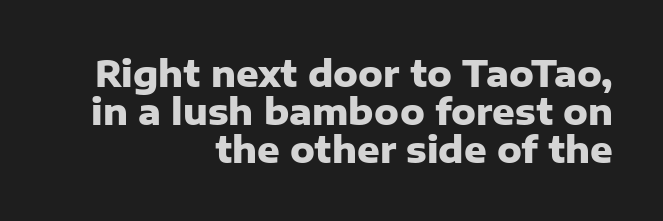
{"serif": "no", "italic": "no", "bold": "yes", "weight": "heavy", "width": "normal", "stroke_contrast": "low", "x_height": "medium", "monospaced": "no", "underline": "no", "align": "right", "line_spacing": "tight", "line_spacing_ratio": 1.08, "letter_spacing": "normal", "letter_spacing_em": 0.0, "glyph_px": 35}
